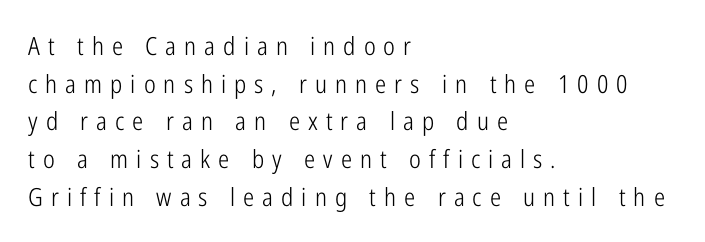
The zone under the glyphs is completely vacant. The lettering holds an erect, upright posture throughout. Visually the block forms a straight wall on the left and a jagged coastline on the right. One glance says typical: line gaps are just what's usual. Heft: none added — not bold. The type is letterspaced generously, with wide tracking.
